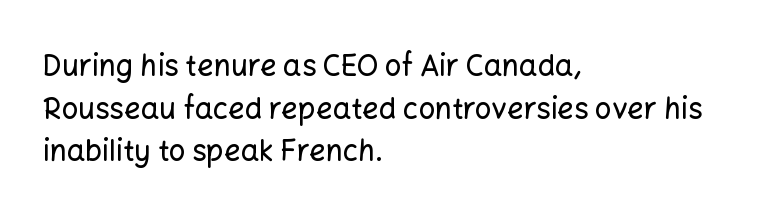
The image shows 29 px sans-serif type, upright; set left-aligned, normal line spacing (1.47x), normal letter spacing, not underlined; low stroke contrast and a medium x-height.
